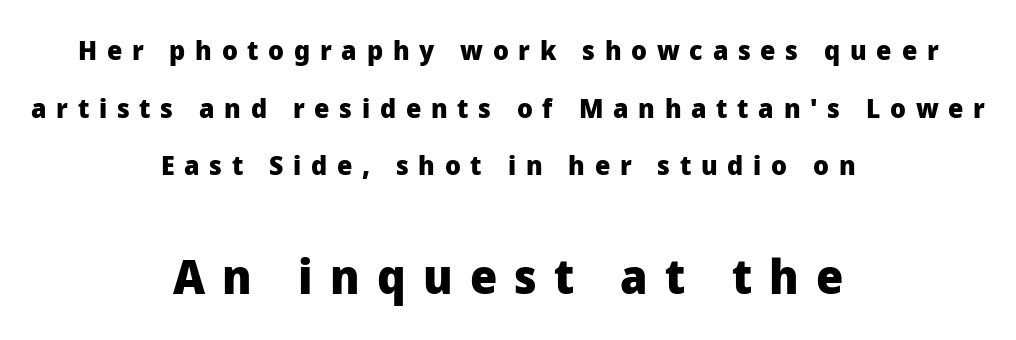
The type is letterspaced generously, with wide tracking. The foot of each line stays bare and open. These lines are rendered in a variable-pitch font. Tall strokes in this sample are plumb rather than angled. The letters carry no serifs — their stems end cleanly without finishing strokes.
